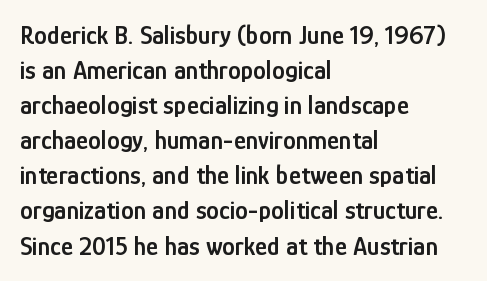
The image shows 26 px text type, upright; set left-aligned, normal line spacing (1.35x), normal letter spacing, not underlined.
